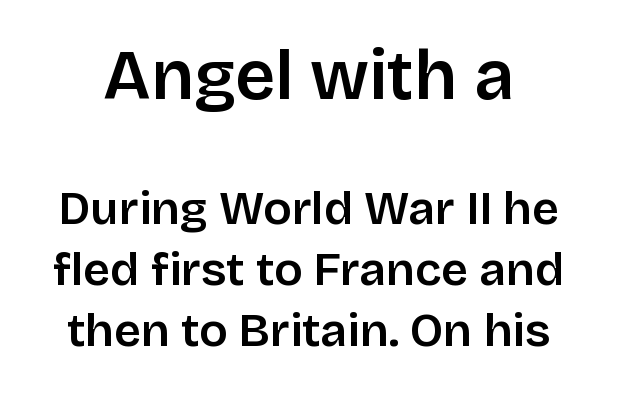
Q: Is the text italic (slanted)? A: No, it is upright.
Q: Is the typeface a serif or a sans-serif typeface? A: Sans-serif.
Q: Is the text underlined? A: No.
Q: Is the spacing between letters normal or unusually wide? A: Normal.
Q: Is the spacing between lines tight, normal or loose? A: Normal.
Q: Which block of text is set in a larger size, the first (top) or the second (bottom)? A: The first (top) one.
Q: Width (condensed, normal, or wide)? A: Normal.
Q: Stroke contrast? A: Low.
Q: x-height? A: Large.
Q: Monospaced? A: No.
